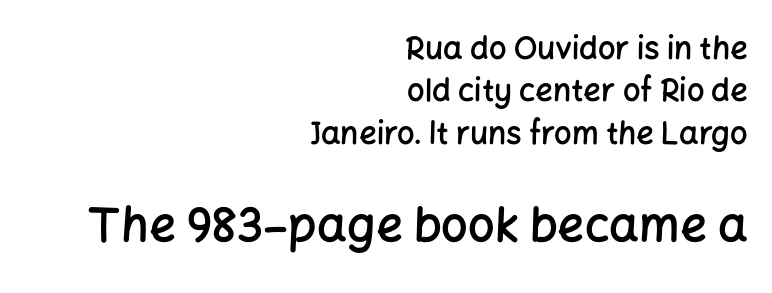
{"serif": "no", "italic": "no", "bold": "semi", "weight": "semibold", "width": "normal", "stroke_contrast": "low", "x_height": "medium", "monospaced": "no", "underline": "no", "align": "right", "line_spacing": "normal", "line_spacing_ratio": 1.37, "letter_spacing": "normal", "letter_spacing_em": 0.0, "larger_block": "second", "size_ratio": 1.52, "glyph_px": 47}
